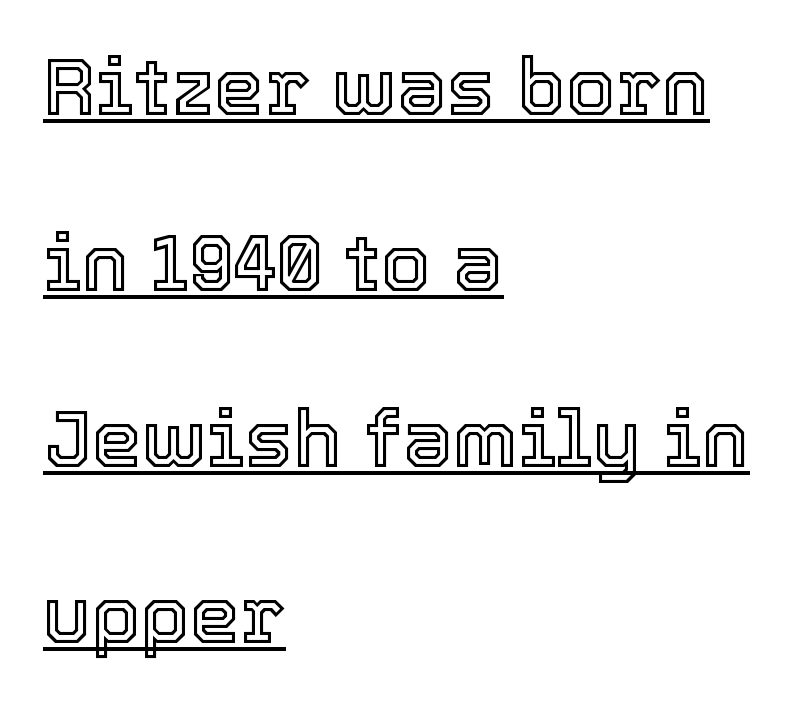
The rendered words wear a rule along their underside. Do the characters align in a grid? No, the font is proportional. A great deal of white space separates one row of letters from the next. Default kerning and tracking; the words read as compact shapes. The axis of the letterforms is exactly vertical. Does the copy run flush right? No — it runs flush left.
